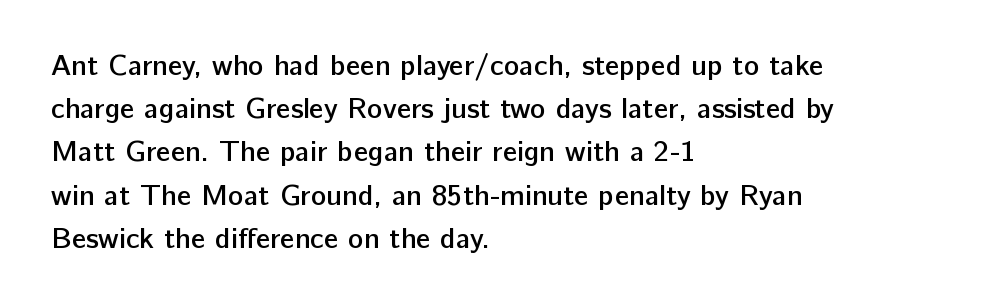
{"serif": "no", "italic": "no", "bold": "semi", "weight": "semibold", "width": "normal", "stroke_contrast": "low", "x_height": "medium", "monospaced": "no", "underline": "no", "align": "left", "line_spacing": "normal", "line_spacing_ratio": 1.49, "letter_spacing": "normal", "letter_spacing_em": 0.0, "glyph_px": 29}
